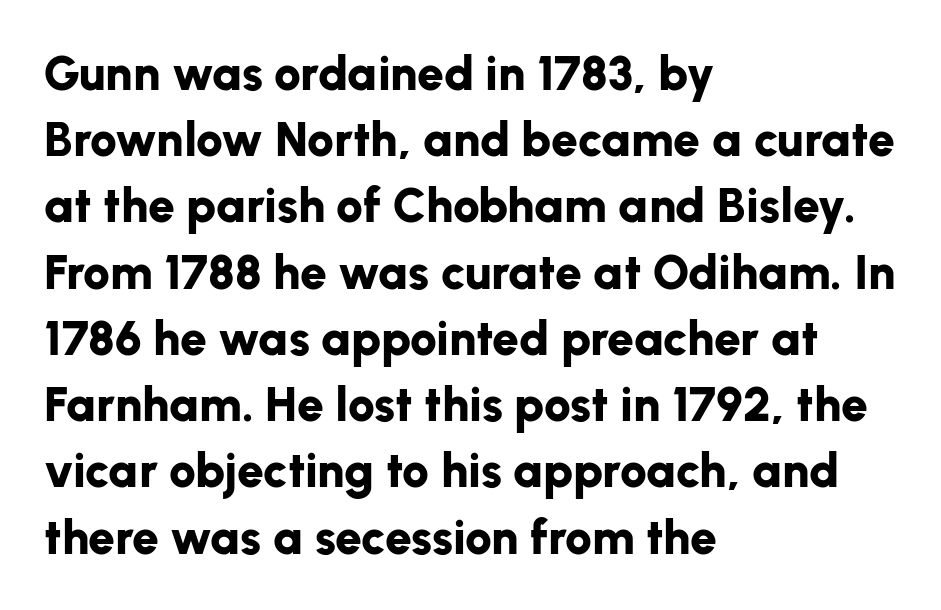
The image shows 48 px bold sans-serif type, upright; set left-aligned, normal line spacing (1.38x), normal letter spacing, not underlined; low stroke contrast and a medium x-height.
